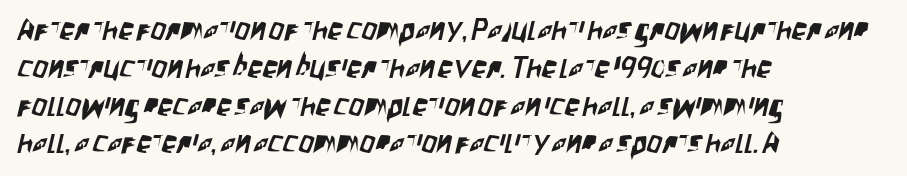
Q: Is the typeface a serif or a sans-serif typeface? A: Sans-serif.
Q: Is the text underlined? A: No.
Q: How is the paragraph aligned? A: Left-aligned.
Q: Is the spacing between letters normal or unusually wide? A: Normal.
Q: Is the spacing between lines tight, normal or loose? A: Normal.
Q: Width (condensed, normal, or wide)? A: Condensed.
Q: Stroke contrast? A: Low.
Q: x-height? A: Large.
Q: Monospaced? A: No.
